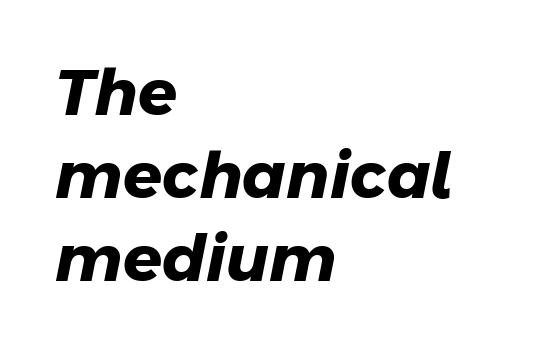
{"serif": "no", "bold": "yes", "weight": "heavy", "width": "normal", "stroke_contrast": "low", "x_height": "medium", "monospaced": "no", "underline": "no", "align": "left", "line_spacing": "normal", "line_spacing_ratio": 1.3, "letter_spacing": "normal", "letter_spacing_em": 0.0, "glyph_px": 64}
